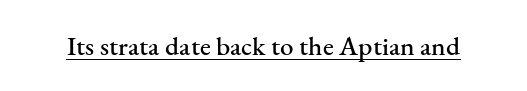
In terms of letterspacing, this is plain default setting. Ascenders rise straight up at ninety degrees. Underline: present.
